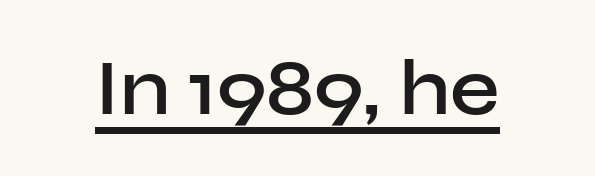
{"serif": "no", "italic": "no", "bold": "semi", "weight": "semibold", "width": "normal", "stroke_contrast": "low", "x_height": "medium", "monospaced": "no", "underline": "yes", "letter_spacing": "normal", "letter_spacing_em": 0.0, "glyph_px": 79}
